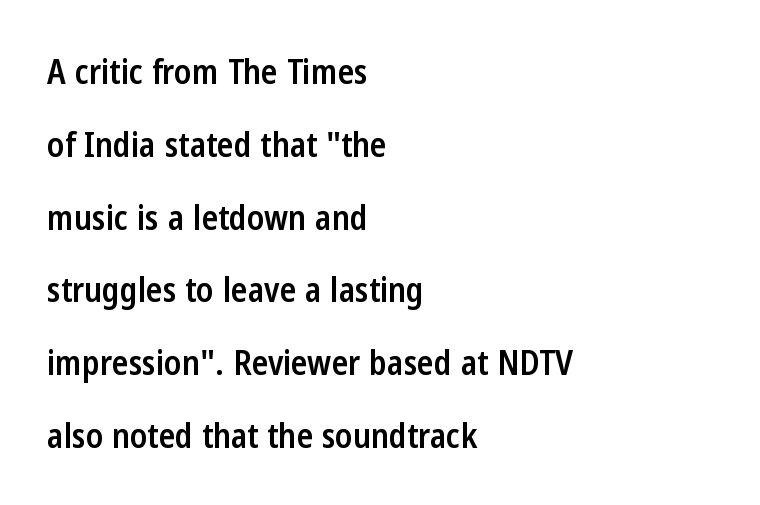
Weight: semibold (demi). The type is set solid horizontally, with unmodified tracking. Only glyphs here, with clear space below each row. The passage shown is typed in a proportional face where columns would drift. This sample trades compactness for vertical openness between lines.
